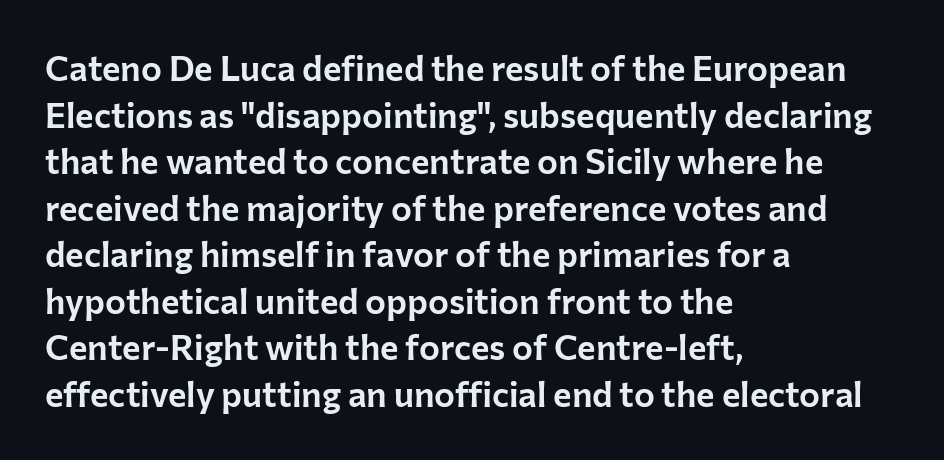
You can tell from the bare stems that sans-serif type was used. The ragged edge is on the right, which tells us the setting is flush left. Characters follow at the spacing the type designer built in. Leading matches the norm, producing a regular column. The face used here is proportionally spaced, like ordinary book or web type.
